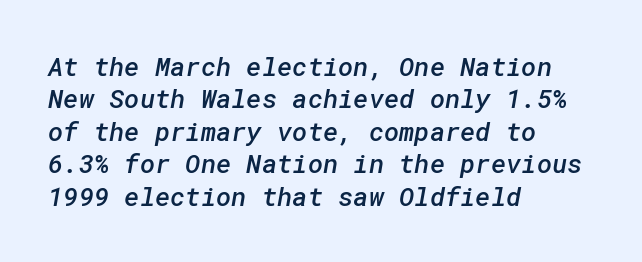
The image shows 26 px text type; set left-aligned, normal line spacing (1.25x), normal letter spacing, not underlined.
